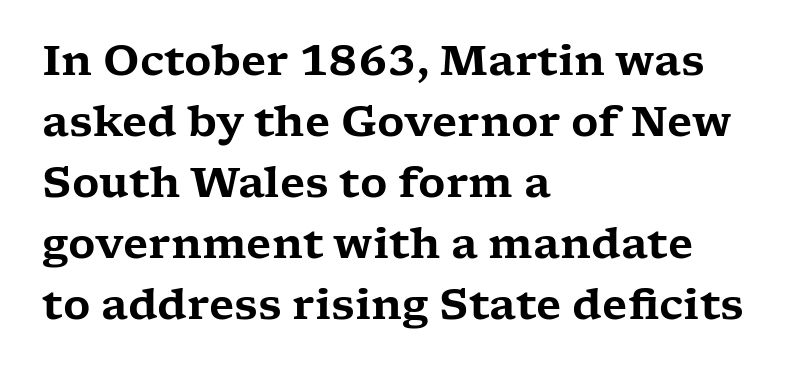
{"serif": "yes", "italic": "no", "width": "wide", "stroke_contrast": "low", "x_height": "medium", "monospaced": "no", "underline": "no", "align": "left", "line_spacing": "normal", "line_spacing_ratio": 1.45, "letter_spacing": "normal", "letter_spacing_em": 0.0, "glyph_px": 42}
